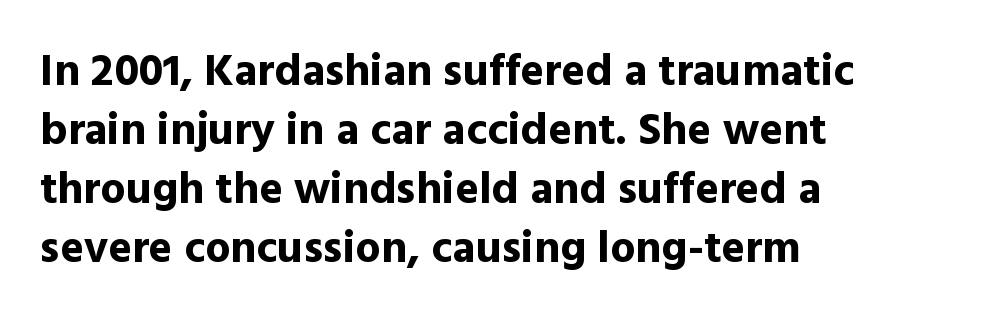
The image shows 45 px bold sans-serif type, upright; set left-aligned, normal line spacing (1.31x), normal letter spacing, not underlined; a medium x-height.
